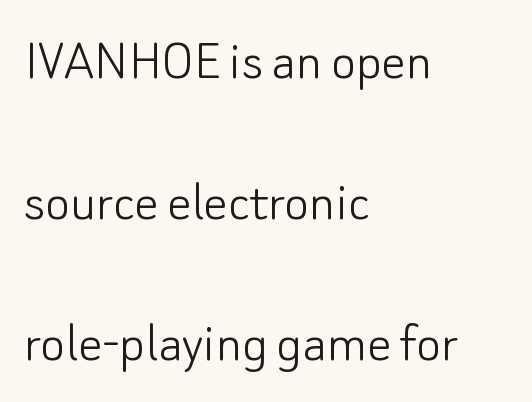
A typesetter would call this proportional, since set widths differ per character. You could call the tracking neutral — neither tight nor loose. In terms of leading, this rendering errs on the spacious side. Descender tails drop into unmarked territory. Reading down the block, your eye returns to a fixed left position each line.
